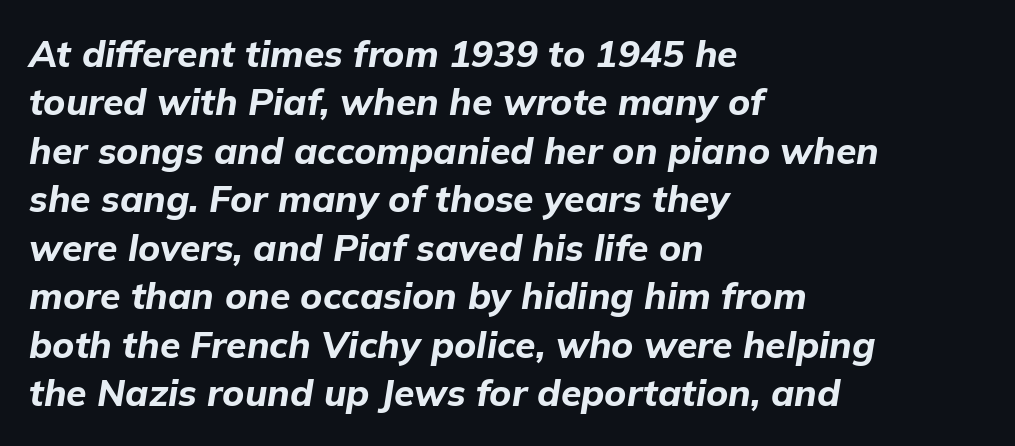
The image shows 37 px bold type, italic (leaning right); set left-aligned, normal line spacing (1.31x), normal letter spacing, not underlined; low stroke contrast and a medium x-height.
